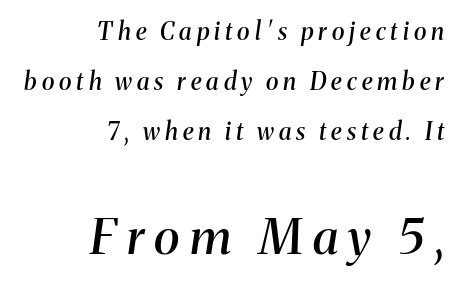
Q: Is the text bold? A: Semi-bold.
Q: Is the text italic (slanted)? A: Yes, it leans right by about 8 degrees.
Q: Is the typeface a serif or a sans-serif typeface? A: Serif.
Q: Is the text underlined? A: No.
Q: How is the paragraph aligned? A: Right-aligned.
Q: Is the spacing between letters normal or unusually wide? A: Unusually wide.
Q: Is the spacing between lines tight, normal or loose? A: Loose.
Q: Which block of text is set in a larger size, the first (top) or the second (bottom)? A: The second (bottom) one.
Q: Width (condensed, normal, or wide)? A: Normal.
Q: Stroke contrast? A: Medium.
Q: x-height? A: Medium.
Q: Monospaced? A: No.
